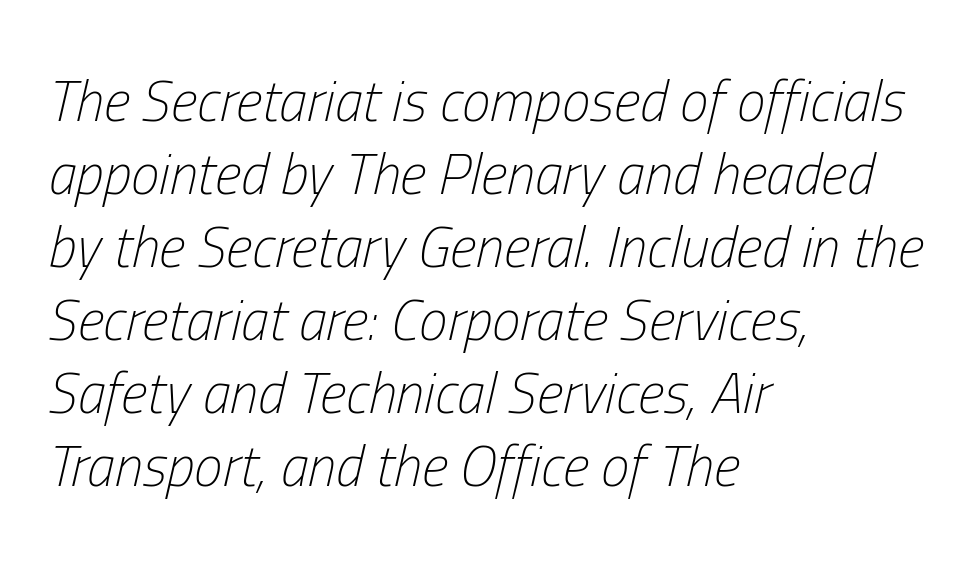
Q: Is the text bold? A: No.
Q: Is the text italic (slanted)? A: Yes, it leans right by about 13 degrees.
Q: Is the text underlined? A: No.
Q: How is the paragraph aligned? A: Left-aligned.
Q: Is the spacing between letters normal or unusually wide? A: Normal.
Q: Is the spacing between lines tight, normal or loose? A: Normal.
Q: Width (condensed, normal, or wide)? A: Condensed.
Q: Stroke contrast? A: Low.
Q: x-height? A: Medium.
Q: Monospaced? A: No.
